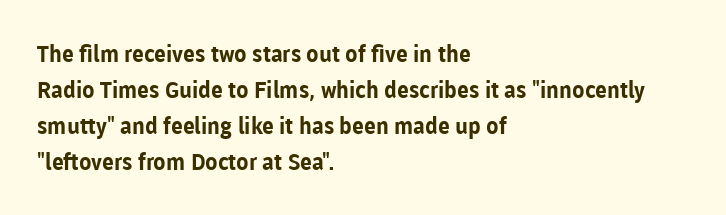
The image shows 23 px bold type, upright; set left-aligned, normal line spacing (1.57x), normal letter spacing, not underlined.
